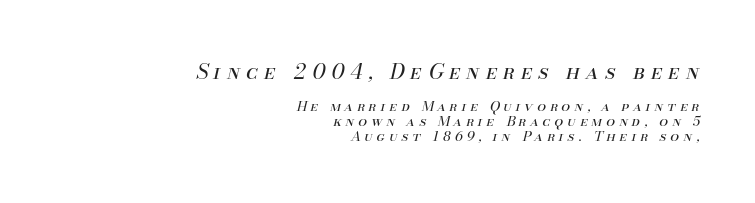
Q: Is the text bold? A: No.
Q: Is the text italic (slanted)? A: Yes, it leans right by about 13 degrees.
Q: Is the text underlined? A: No.
Q: How is the paragraph aligned? A: Right-aligned.
Q: Is the spacing between letters normal or unusually wide? A: Unusually wide.
Q: Is the spacing between lines tight, normal or loose? A: Tight.
Q: Which block of text is set in a larger size, the first (top) or the second (bottom)? A: The first (top) one.
